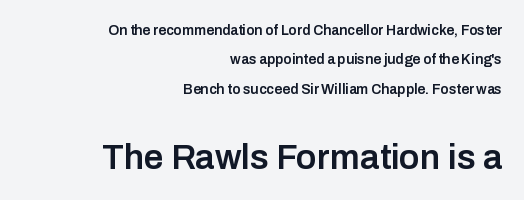
Q: Is the text bold? A: Semi-bold.
Q: Is the text italic (slanted)? A: No, it is upright.
Q: Is the typeface a serif or a sans-serif typeface? A: Sans-serif.
Q: Is the text underlined? A: No.
Q: How is the paragraph aligned? A: Right-aligned.
Q: Is the spacing between letters normal or unusually wide? A: Normal.
Q: Is the spacing between lines tight, normal or loose? A: Loose.
Q: Which block of text is set in a larger size, the first (top) or the second (bottom)? A: The second (bottom) one.
Q: Width (condensed, normal, or wide)? A: Normal.
Q: Stroke contrast? A: Low.
Q: x-height? A: Medium.
Q: Monospaced? A: No.
